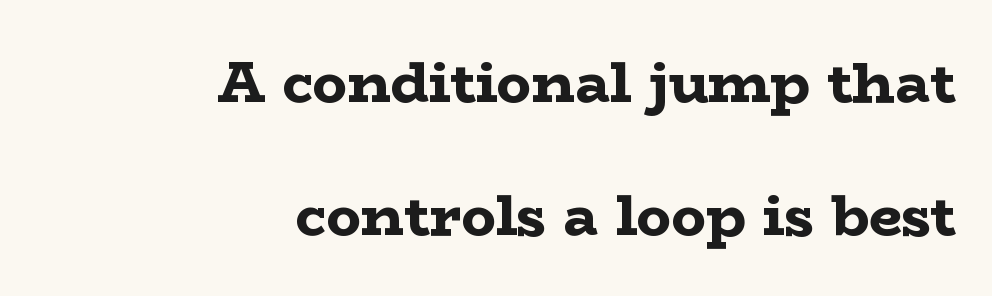
{"serif": "yes", "italic": "no", "bold": "yes", "weight": "bold", "width": "wide", "stroke_contrast": "low", "x_height": "medium", "monospaced": "no", "underline": "no", "align": "right", "line_spacing": "loose", "line_spacing_ratio": 2.29, "letter_spacing": "normal", "letter_spacing_em": 0.0, "glyph_px": 58}
